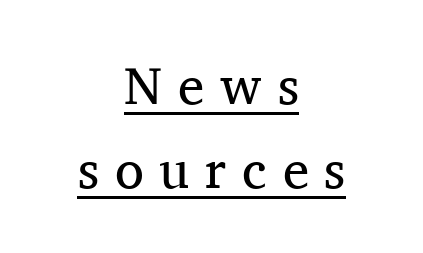
Q: Is the text bold? A: No.
Q: Is the text italic (slanted)? A: No, it is upright.
Q: Is the typeface a serif or a sans-serif typeface? A: Serif.
Q: Is the text underlined? A: Yes.
Q: How is the paragraph aligned? A: Centered.
Q: Is the spacing between letters normal or unusually wide? A: Unusually wide.
Q: Is the spacing between lines tight, normal or loose? A: Normal.
Q: Width (condensed, normal, or wide)? A: Normal.
Q: Stroke contrast? A: Medium.
Q: x-height? A: Medium.
Q: Monospaced? A: No.
